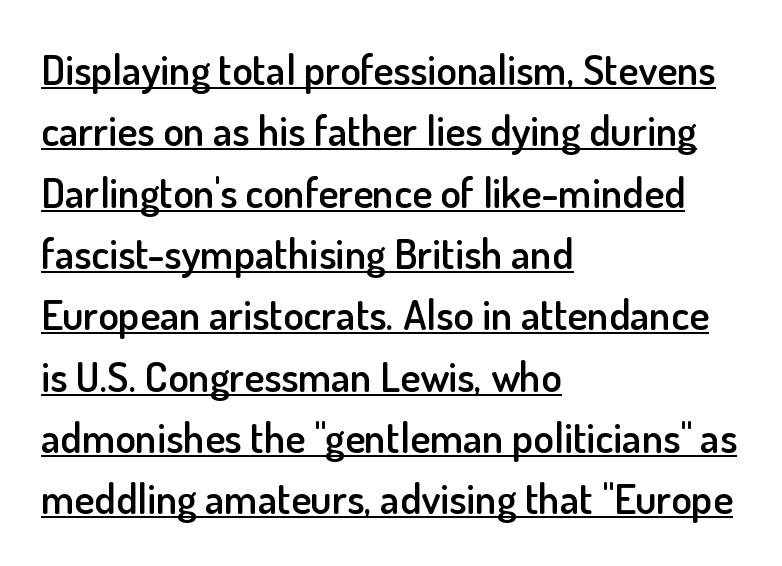
Each word holds together tightly as a unit, with standard inter-letter gaps. A fair bit of extra ink — the face is semibold, not bold. How would I describe the line gaps? Plain and ordinary. The axis of the letterforms is exactly vertical. Casual observation: everything's shoved over to the left. This is sans-serif lettering, the kind often seen on screens and signage.
